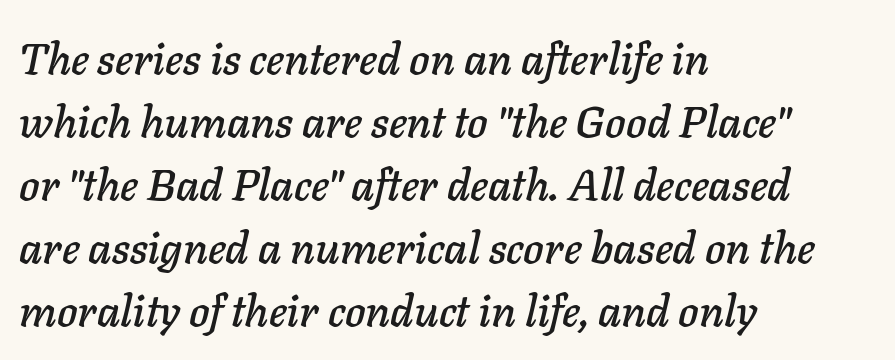
The image shows 44 px text type, italic (leaning right); set left-aligned, normal line spacing (1.43x), normal letter spacing, not underlined; low stroke contrast and a medium x-height.
